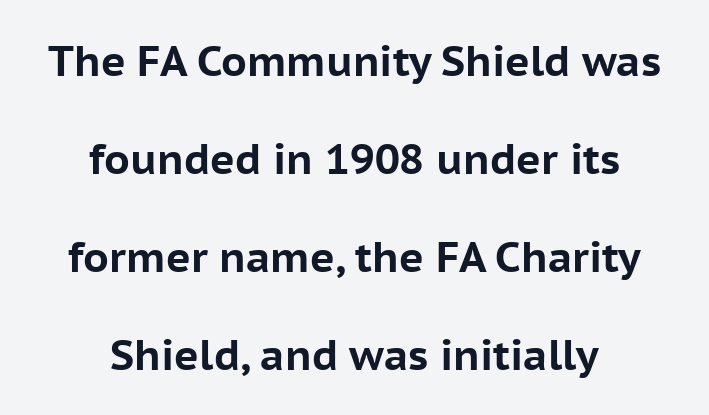
Q: Is the text bold? A: Yes.
Q: Is the text italic (slanted)? A: No, it is upright.
Q: Is the typeface a serif or a sans-serif typeface? A: Sans-serif.
Q: Is the text underlined? A: No.
Q: How is the paragraph aligned? A: Centered.
Q: Is the spacing between letters normal or unusually wide? A: Normal.
Q: Is the spacing between lines tight, normal or loose? A: Loose.
Q: Width (condensed, normal, or wide)? A: Normal.
Q: Stroke contrast? A: Low.
Q: x-height? A: Medium.
Q: Monospaced? A: No.
